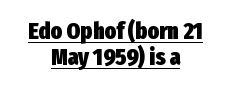
The vertical gap from one line to the next is small. A typesetter would mark this as roman, not italic. The words here are underlined. What weight is shown? A full bold with thick strokes. The passage shown has conventional tracking throughout.
